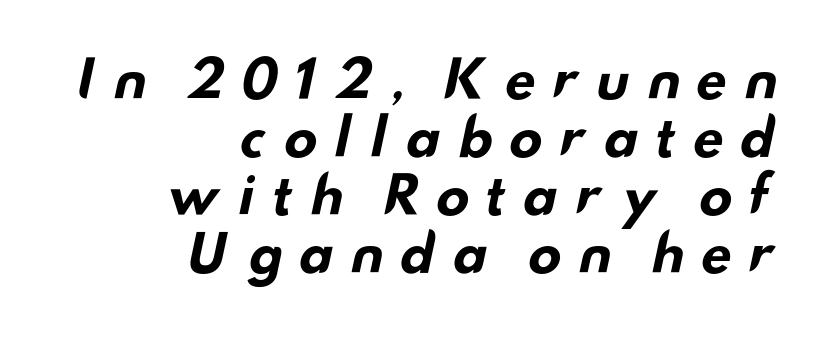
Typographically, this falls in the sans-serif category. Look at the stroke-to-counter ratio: heavy, a bold. Where is the straight margin? On the right. Rule under the text: the space is simply empty. Someone cranked the tracking dial way up on this one. Vertical spacing — tight.
